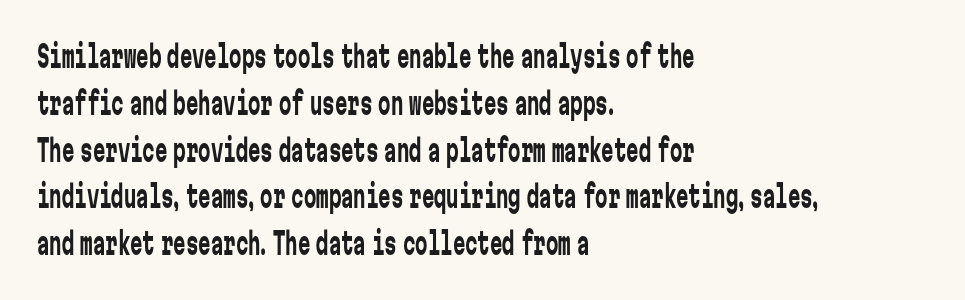
The image shows 31 px regular-weight, condensed sans-serif type, upright, monospaced; set left-aligned, normal line spacing (1.51x), normal letter spacing, not underlined; low stroke contrast and a medium x-height.
